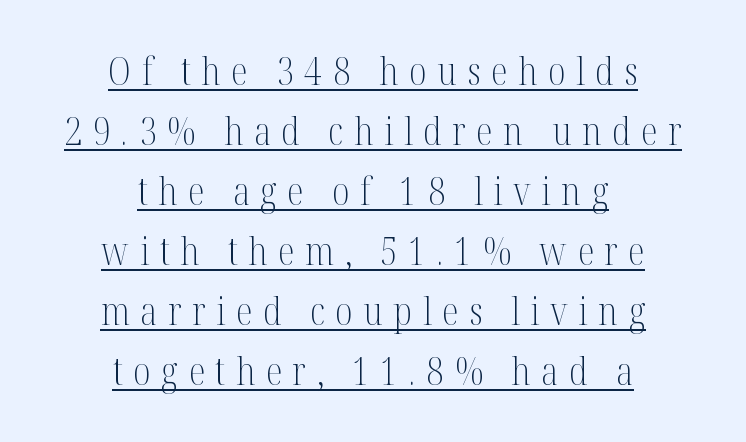
{"serif": "yes", "italic": "no", "bold": "no", "weight": "light", "width": "condensed", "stroke_contrast": "medium", "x_height": "medium", "monospaced": "no", "underline": "yes", "align": "center", "line_spacing": "normal", "line_spacing_ratio": 1.58, "letter_spacing": "wide", "letter_spacing_em": 0.28, "glyph_px": 38}
